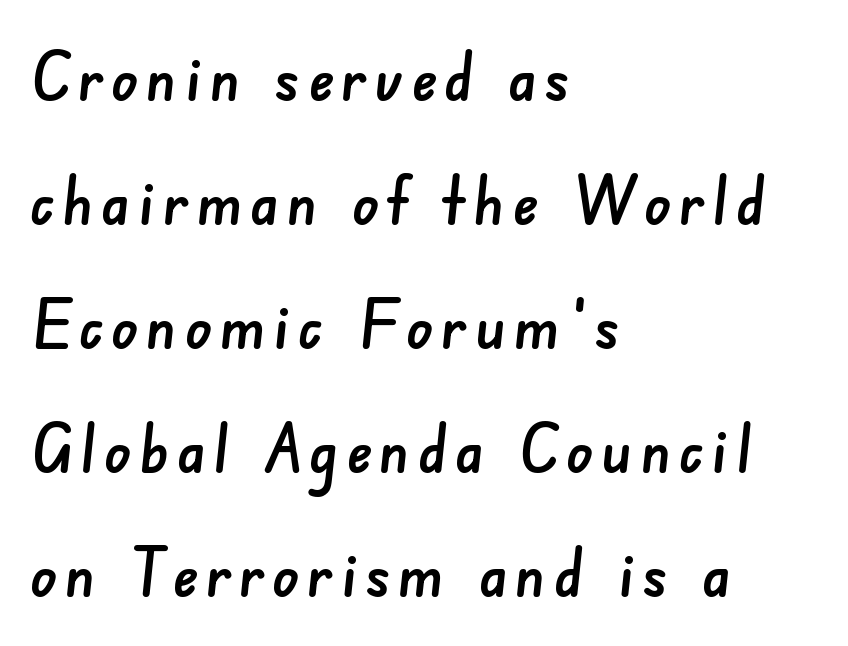
{"serif": "no", "width": "normal", "stroke_contrast": "low", "x_height": "small", "monospaced": "no", "underline": "no", "align": "left", "line_spacing_ratio": 1.85, "glyph_px": 67}
